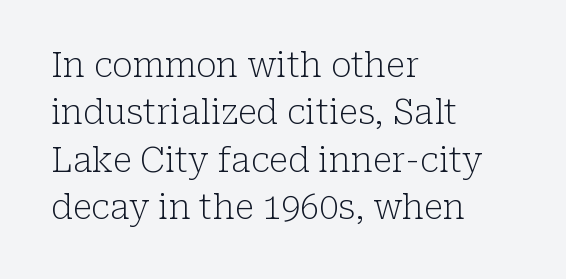
Q: Is the text bold? A: No.
Q: Is the text italic (slanted)? A: No, it is upright.
Q: Is the typeface a serif or a sans-serif typeface? A: Serif.
Q: Is the text underlined? A: No.
Q: How is the paragraph aligned? A: Left-aligned.
Q: Is the spacing between letters normal or unusually wide? A: Normal.
Q: Is the spacing between lines tight, normal or loose? A: Normal.
Q: Width (condensed, normal, or wide)? A: Normal.
Q: Stroke contrast? A: Low.
Q: x-height? A: Medium.
Q: Monospaced? A: No.
